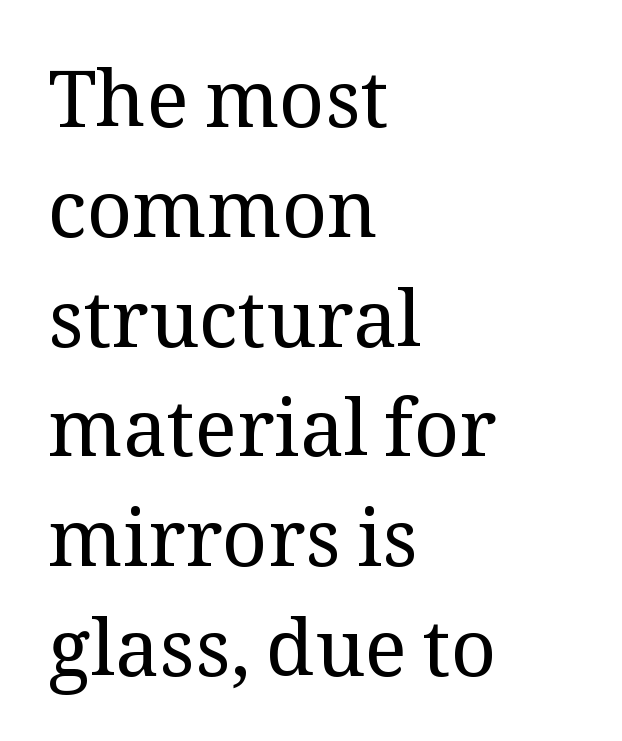
The image shows 79 px regular-weight serif type, upright; set left-aligned, normal line spacing (1.39x), normal letter spacing, not underlined; medium stroke contrast and a medium x-height.
